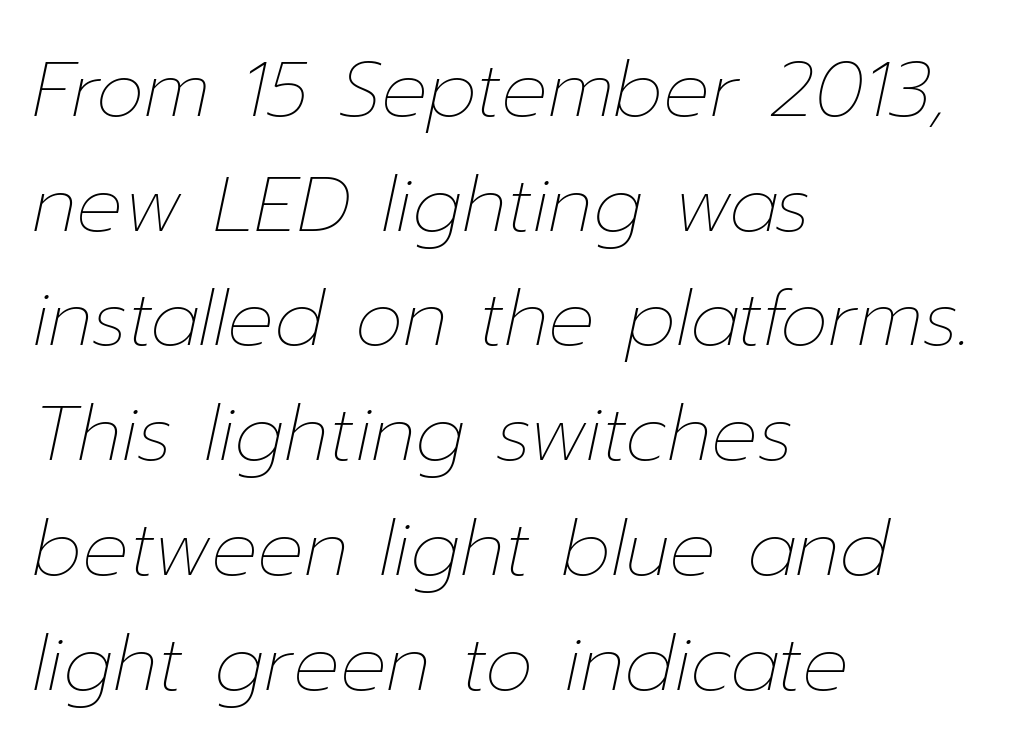
The image shows 77 px thin type, italic (leaning right); set left-aligned, normal line spacing (1.49x), normal letter spacing, not underlined; low stroke contrast and a medium x-height.
